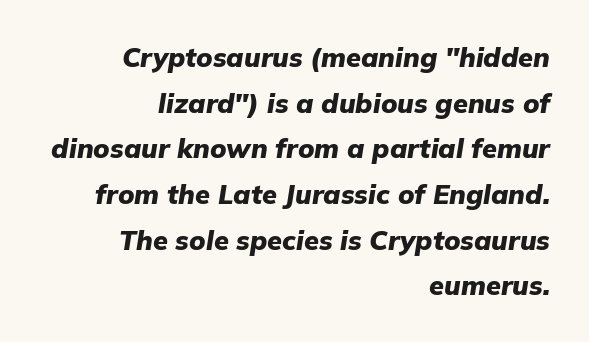
{"italic": "yes", "lean": "right", "slant_degrees": 9, "bold": "yes", "underline": "no", "align": "right", "line_spacing": "normal", "line_spacing_ratio": 1.69, "letter_spacing": "normal", "letter_spacing_em": 0.0, "glyph_px": 27}
